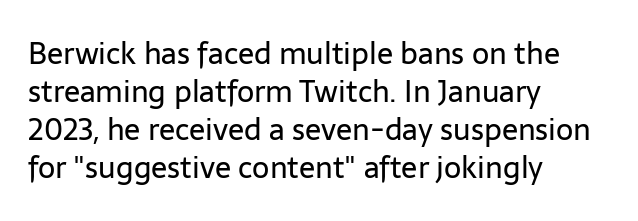
Q: Is the text bold? A: No.
Q: Is the text italic (slanted)? A: No, it is upright.
Q: Is the typeface a serif or a sans-serif typeface? A: Sans-serif.
Q: Is the text underlined? A: No.
Q: How is the paragraph aligned? A: Left-aligned.
Q: Is the spacing between letters normal or unusually wide? A: Normal.
Q: Is the spacing between lines tight, normal or loose? A: Normal.
Q: Width (condensed, normal, or wide)? A: Normal.
Q: Stroke contrast? A: Low.
Q: x-height? A: Medium.
Q: Monospaced? A: No.
